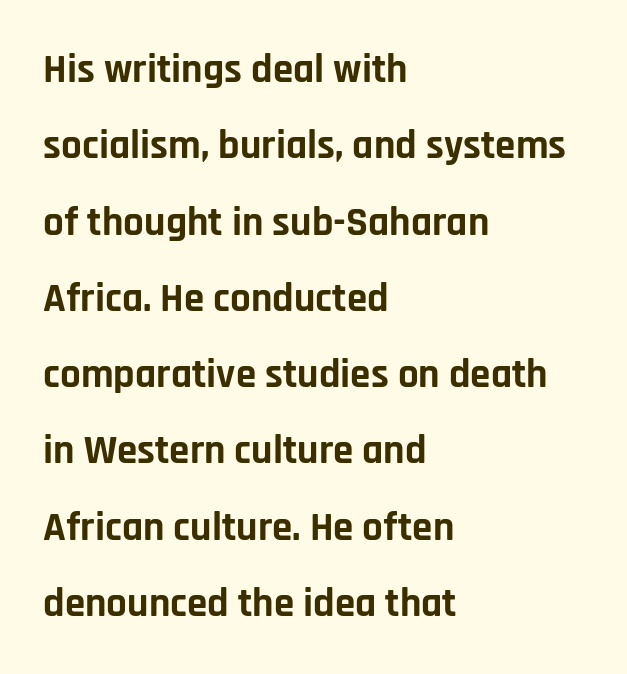
{"serif": "no", "italic": "no", "bold": "yes", "weight": "bold", "width": "normal", "stroke_contrast": "low", "x_height": "large", "monospaced": "no", "underline": "no", "align": "left", "line_spacing_ratio": 1.86, "letter_spacing": "normal", "letter_spacing_em": 0.0, "glyph_px": 41}
